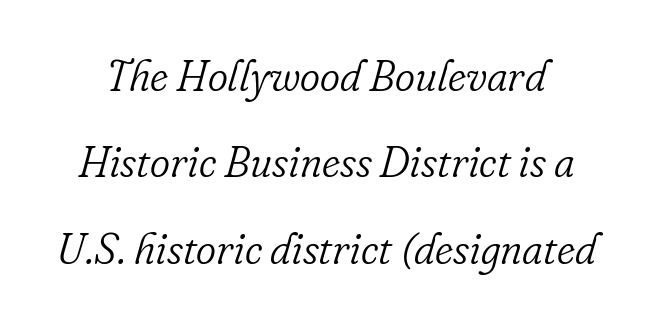
Q: Is the text bold? A: No.
Q: Is the text italic (slanted)? A: Yes, it leans right by about 16 degrees.
Q: Is the typeface a serif or a sans-serif typeface? A: Serif.
Q: Is the text underlined? A: No.
Q: Is the spacing between letters normal or unusually wide? A: Normal.
Q: Is the spacing between lines tight, normal or loose? A: Loose.
Q: Width (condensed, normal, or wide)? A: Normal.
Q: Stroke contrast? A: Low.
Q: x-height? A: Small.
Q: Monospaced? A: No.
